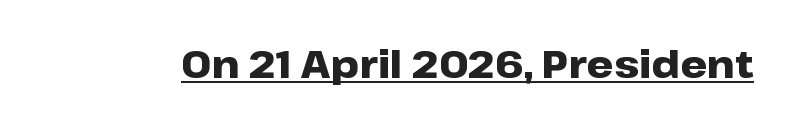
You can tell from the bare stems that sans-serif type was used. Words appear dense and cohesive because spacing is normal. Emphasis by weight is at full strength: bold. The font's upright variant was chosen for this text.
